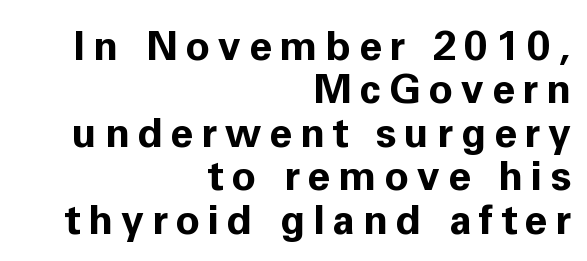
The characters display no serif detailing; their extremities are plain. The rendering uses a bold face; every stroke is thick and dark. This block would grow much taller if given ordinary leading; it's compressed now. Glance below the letters and you will spot only blank space.
